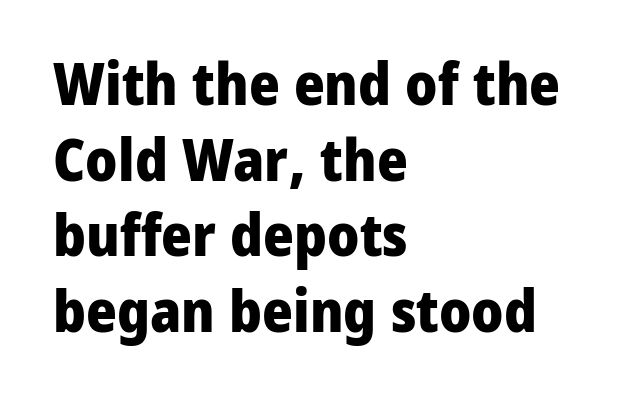
{"serif": "no", "italic": "no", "bold": "yes", "weight": "heavy", "width": "normal", "stroke_contrast": "low", "x_height": "medium", "monospaced": "no", "underline": "no", "align": "left", "line_spacing": "normal", "line_spacing_ratio": 1.28, "letter_spacing": "normal", "letter_spacing_em": 0.0, "glyph_px": 59}
